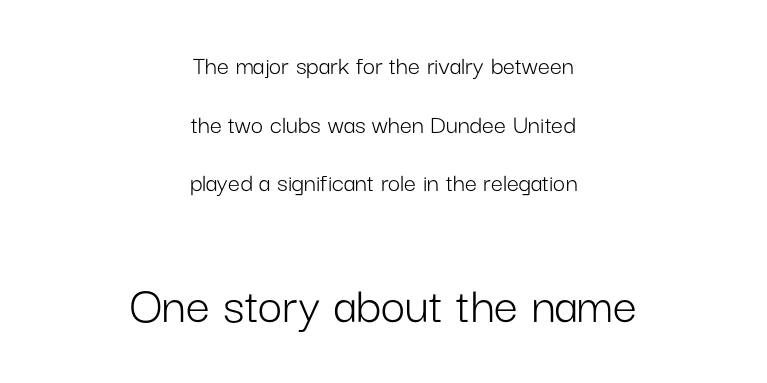
The image shows 54 px light sans-serif type, upright; set centered, loose line spacing (2.17x), normal letter spacing, not underlined; the second (bottom) block is 2.0x larger; low stroke contrast and a medium x-height.
